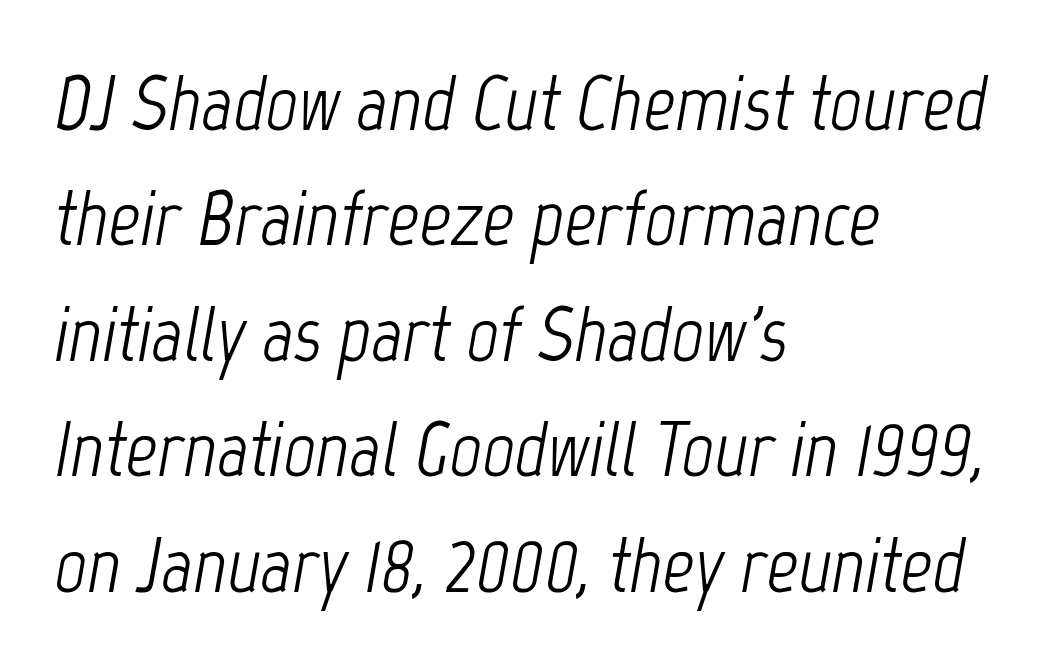
Q: Is the text bold? A: No.
Q: Is the text italic (slanted)? A: Yes, it leans right by about 12 degrees.
Q: Is the text underlined? A: No.
Q: How is the paragraph aligned? A: Left-aligned.
Q: Is the spacing between letters normal or unusually wide? A: Normal.
Q: Is the spacing between lines tight, normal or loose? A: Normal.
Q: Width (condensed, normal, or wide)? A: Condensed.
Q: Stroke contrast? A: Low.
Q: x-height? A: Medium.
Q: Monospaced? A: No.
